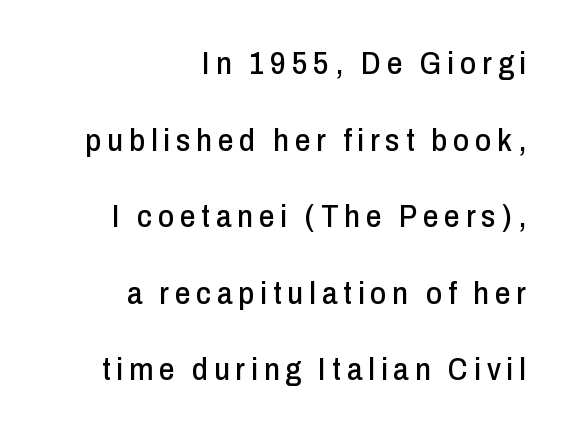
Q: Is the text italic (slanted)? A: No, it is upright.
Q: Is the typeface a serif or a sans-serif typeface? A: Sans-serif.
Q: Is the text underlined? A: No.
Q: How is the paragraph aligned? A: Right-aligned.
Q: Is the spacing between lines tight, normal or loose? A: Loose.
Q: Width (condensed, normal, or wide)? A: Condensed.
Q: Stroke contrast? A: Low.
Q: x-height? A: Medium.
Q: Monospaced? A: No.
